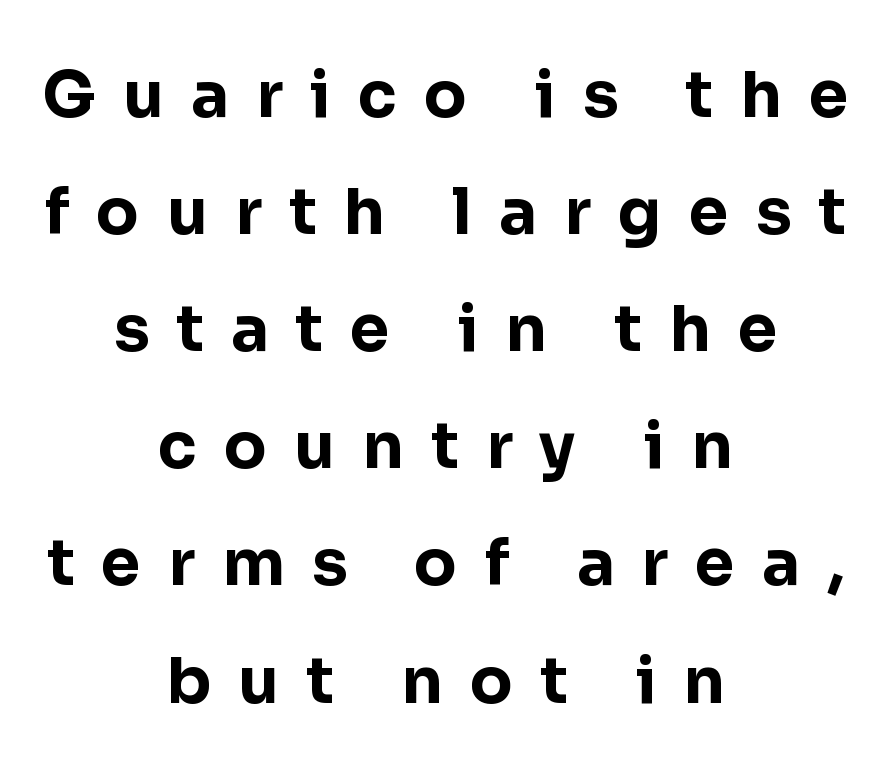
Q: Is the text bold? A: Yes.
Q: Is the text italic (slanted)? A: No, it is upright.
Q: Is the typeface a serif or a sans-serif typeface? A: Sans-serif.
Q: Is the text underlined? A: No.
Q: How is the paragraph aligned? A: Centered.
Q: Is the spacing between letters normal or unusually wide? A: Unusually wide.
Q: Width (condensed, normal, or wide)? A: Normal.
Q: Stroke contrast? A: Low.
Q: x-height? A: Medium.
Q: Monospaced? A: No.
